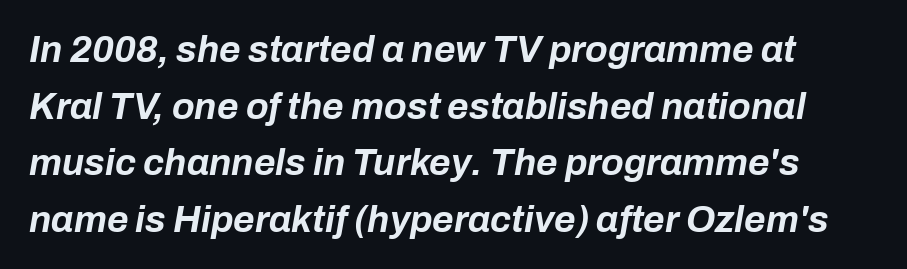
Q: Is the text bold? A: Yes.
Q: Is the text italic (slanted)? A: Yes, it leans right by about 10 degrees.
Q: Is the text underlined? A: No.
Q: Is the spacing between letters normal or unusually wide? A: Normal.
Q: Is the spacing between lines tight, normal or loose? A: Normal.
Q: Width (condensed, normal, or wide)? A: Normal.
Q: Stroke contrast? A: Low.
Q: x-height? A: Medium.
Q: Monospaced? A: No.
